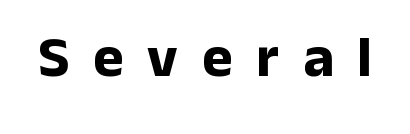
{"serif": "no", "italic": "no", "bold": "yes", "weight": "bold", "width": "normal", "stroke_contrast": "low", "x_height": "medium", "monospaced": "no", "underline": "no", "letter_spacing": "wide", "letter_spacing_em": 0.41, "glyph_px": 58}
